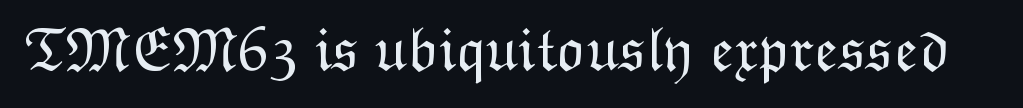
The image shows 62 px light type, upright; set normal letter spacing, not underlined; low stroke contrast and a medium x-height.
